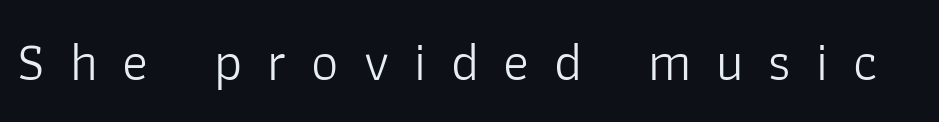
This sample has the flowing, uneven cadence of proportional lettering. You can tell from the bare stems that sans-serif type was used. Substantial extra tracking has been applied to these lines. Clear beneath every line of the passage. Stems here are at most as thick as an everyday book face. Italic: no, the glyphs are upright roman.
